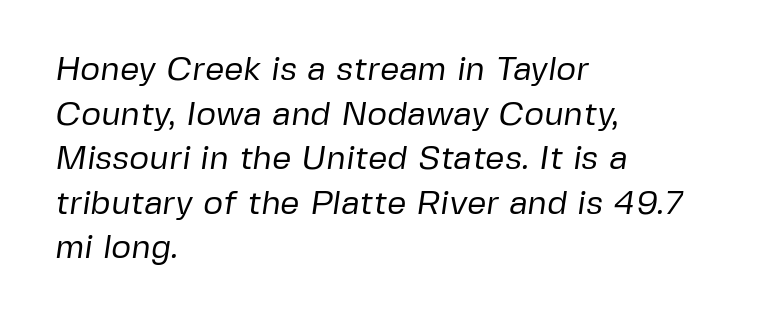
Q: Is the text bold? A: No.
Q: Is the typeface a serif or a sans-serif typeface? A: Sans-serif.
Q: Is the text underlined? A: No.
Q: How is the paragraph aligned? A: Left-aligned.
Q: Is the spacing between letters normal or unusually wide? A: Normal.
Q: Is the spacing between lines tight, normal or loose? A: Normal.
Q: Width (condensed, normal, or wide)? A: Normal.
Q: Stroke contrast? A: Low.
Q: x-height? A: Medium.
Q: Monospaced? A: No.
